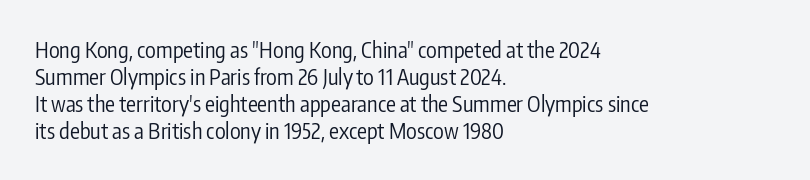
The image shows 22 px text type, upright; set left-aligned, line spacing 1.23x, normal letter spacing, not underlined.
